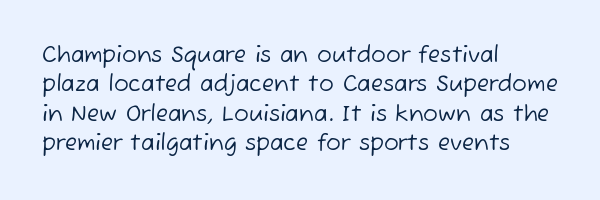
Caption: face not bold, strokes unweighted. How are the letters spaced? Ordinarily, with no added tracking. Summary of vertical rhythm: regular, with standard interline spacing. Plain, unruled lines of type. The paragraph has a hard left edge and a soft right edge.
